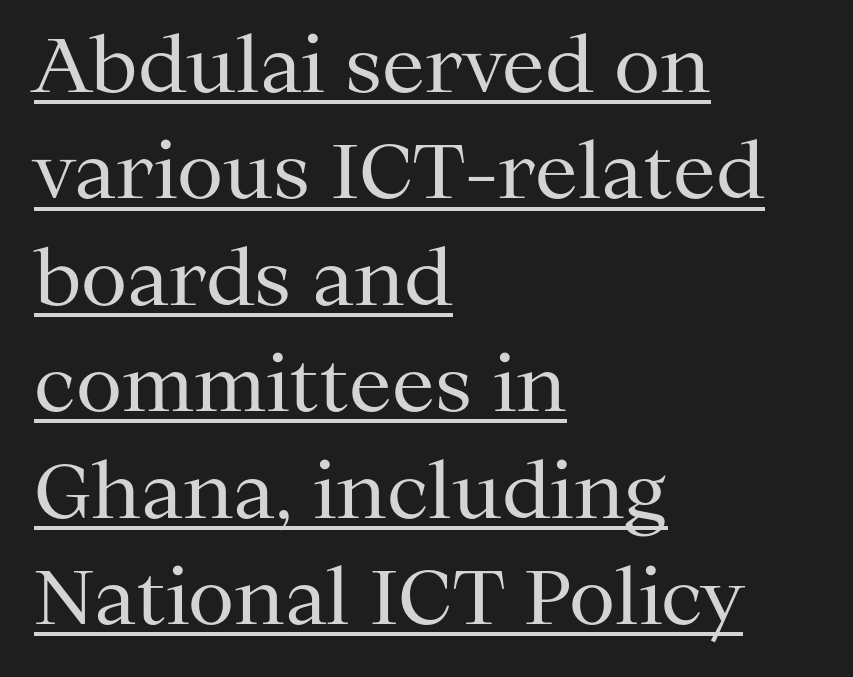
{"serif": "yes", "italic": "no", "bold": "no", "weight": "regular", "width": "normal", "stroke_contrast": "medium", "x_height": "medium", "monospaced": "no", "underline": "yes", "align": "left", "line_spacing": "normal", "line_spacing_ratio": 1.4, "letter_spacing": "normal", "letter_spacing_em": 0.0, "glyph_px": 76}
